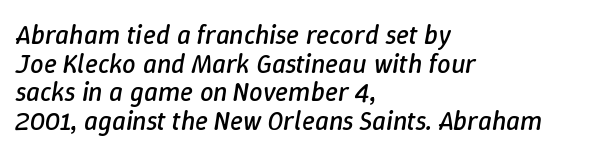
{"italic": "yes", "lean": "right", "slant_degrees": 9, "bold": "no", "underline": "no", "align": "left", "line_spacing": "tight", "line_spacing_ratio": 1.06, "letter_spacing": "normal", "letter_spacing_em": 0.0, "glyph_px": 27}
